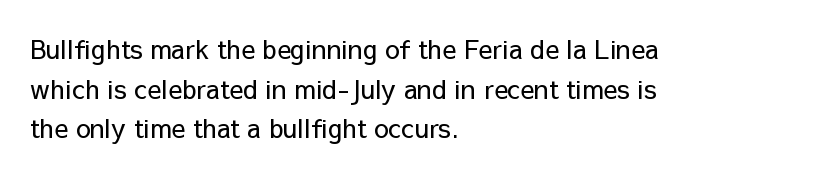
{"italic": "no", "bold": "no", "underline": "no", "align": "left", "line_spacing": "normal", "line_spacing_ratio": 1.52, "letter_spacing": "normal", "letter_spacing_em": 0.0, "glyph_px": 26}
